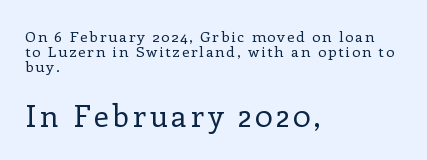
The image shows 30 px regular-weight serif type, upright; set left-aligned, tight line spacing (1.0x), not underlined; the second (bottom) block is 2.0x larger; low stroke contrast and a medium x-height.
